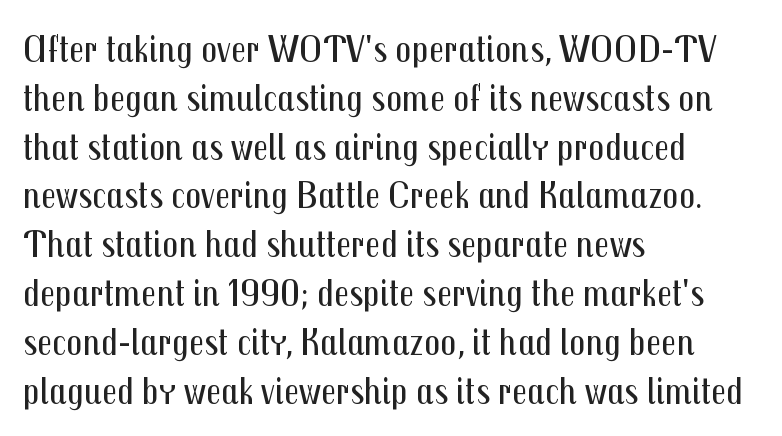
The image shows 40 px regular-weight, condensed sans-serif type, upright; set left-aligned, line spacing 1.22x, normal letter spacing, not underlined; medium stroke contrast and a medium x-height.
